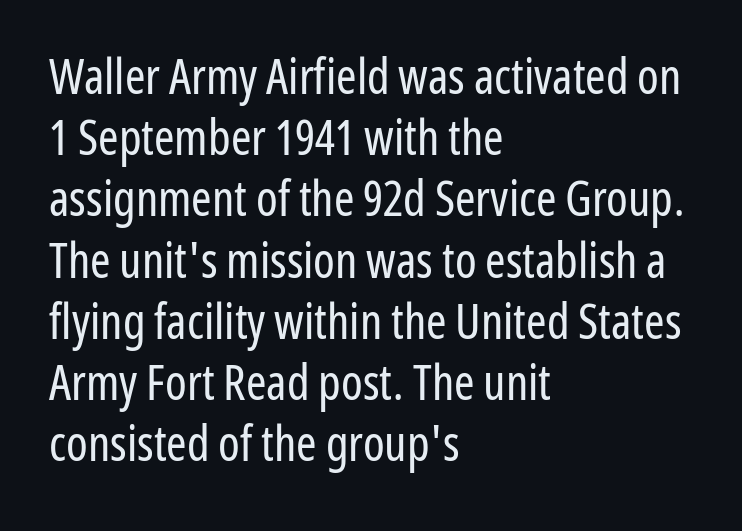
The image shows 49 px regular-weight, condensed sans-serif type, upright; set left-aligned, normal line spacing (1.25x), normal letter spacing, not underlined; low stroke contrast and a medium x-height.
